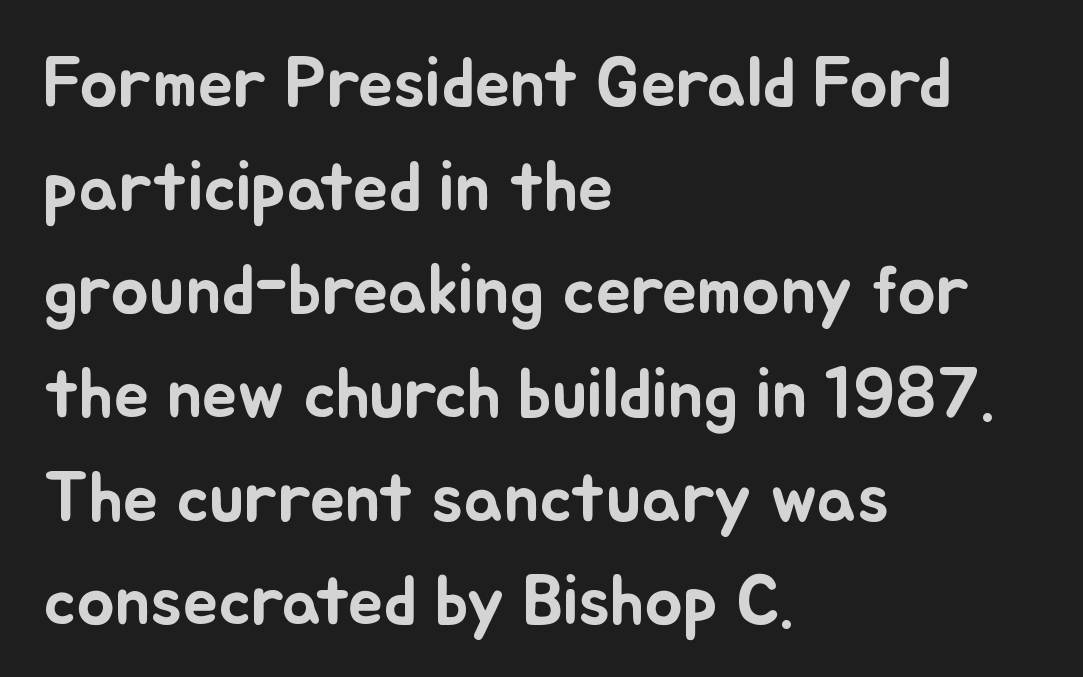
{"italic": "no", "width": "normal", "stroke_contrast": "low", "x_height": "small", "monospaced": "no", "underline": "no", "align": "left", "line_spacing": "normal", "line_spacing_ratio": 1.46, "letter_spacing": "normal", "letter_spacing_em": 0.0, "glyph_px": 71}
